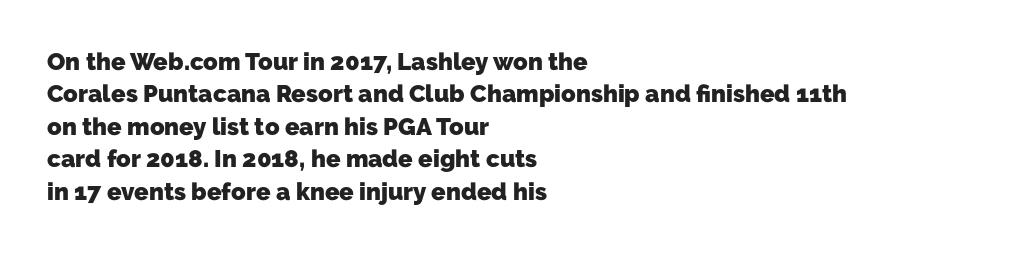
Quick note: interline space is typical. The letters sit at their default tracking, neither squeezed nor spread. Glance below the letters and you will spot only blank space. Bold? Absolutely — the strokes are thick and heavy. These lines stack with their left ends in a neat column.
